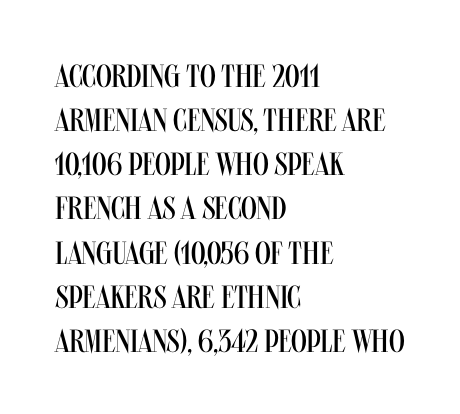
The face used here is a sans, in the tradition of grotesques and geometrics. What's the leading like? Ordinary, nothing unusual. The typography opts for an upright posture over an oblique one. In terms of letterspacing, this is plain default setting. The lines are quadded left.
